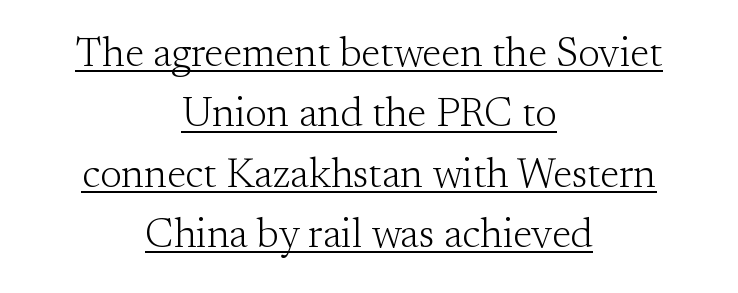
Q: Is the text bold? A: No.
Q: Is the text italic (slanted)? A: No, it is upright.
Q: Is the typeface a serif or a sans-serif typeface? A: Serif.
Q: Is the text underlined? A: Yes.
Q: How is the paragraph aligned? A: Centered.
Q: Is the spacing between letters normal or unusually wide? A: Normal.
Q: Is the spacing between lines tight, normal or loose? A: Normal.
Q: Width (condensed, normal, or wide)? A: Normal.
Q: Stroke contrast? A: Medium.
Q: x-height? A: Small.
Q: Monospaced? A: No.
